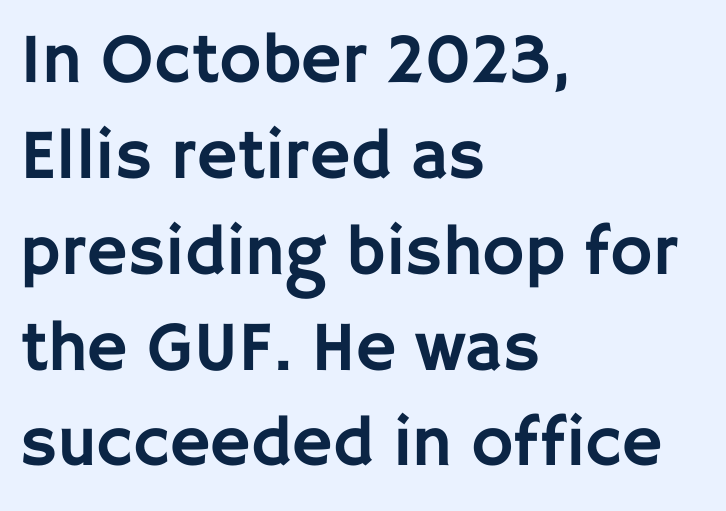
The image shows 71 px sans-serif type, upright; set left-aligned, normal line spacing (1.35x), normal letter spacing, not underlined; low stroke contrast and a large x-height.
